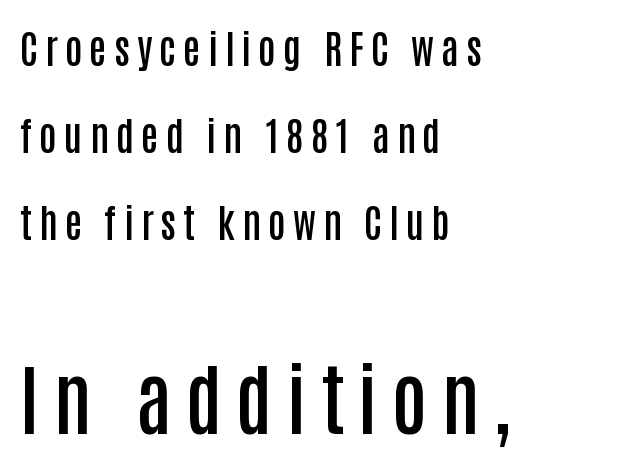
The image shows 78 px semibold, condensed sans-serif type, upright; set left-aligned, loose line spacing (2.23x), not underlined; the second (bottom) block is 2.0x larger; low stroke contrast and a large x-height.
